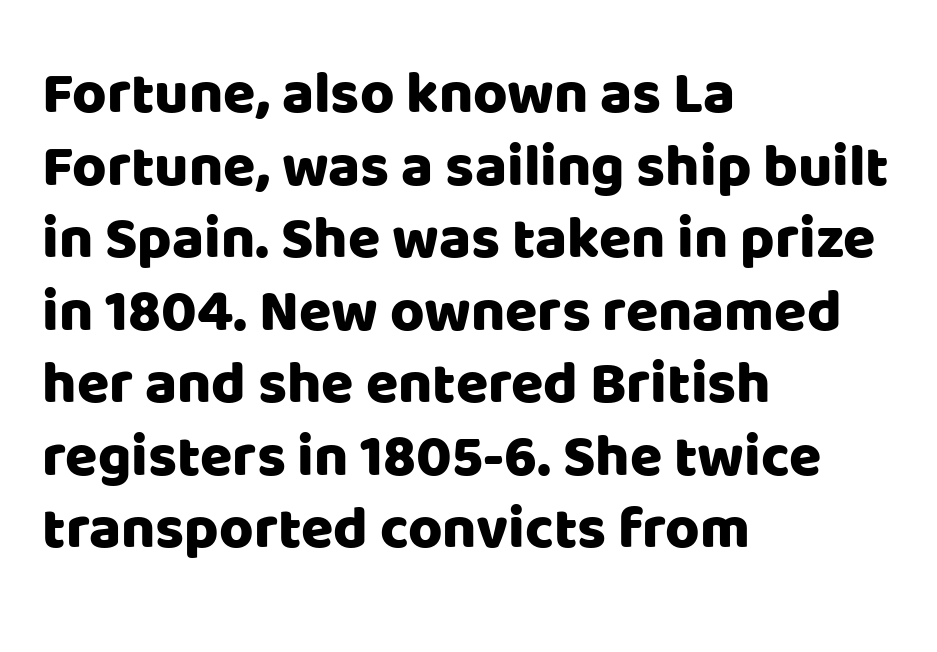
The compositor pushed each line to the left boundary. Words float on clear page, feet unadorned. Check where the strokes stop: nothing finishes them off — pure sans. Tracking value appears to be zero — textbook default spacing.
